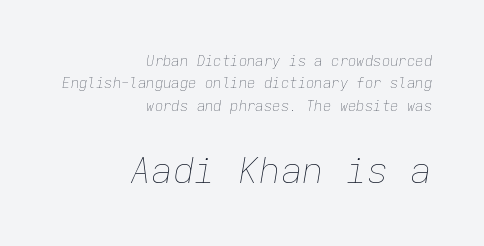
A typesetter would mark this as italic. Anything drawn beneath the words? Only blank space. This sample has the even, mechanical cadence of fixed-width lettering. Is there much room between lines? A standard amount, neither cramped nor airy. The letters look calm and open, with moderate or lighter stems.
